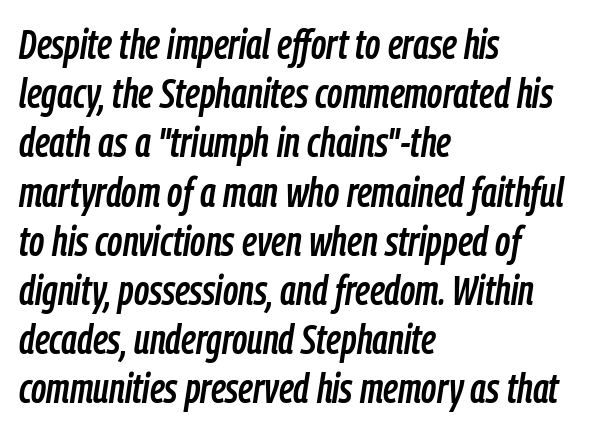
The image shows 41 px condensed type, italic (leaning right); set left-aligned, line spacing 1.2x, normal letter spacing, not underlined; low stroke contrast and a medium x-height.
